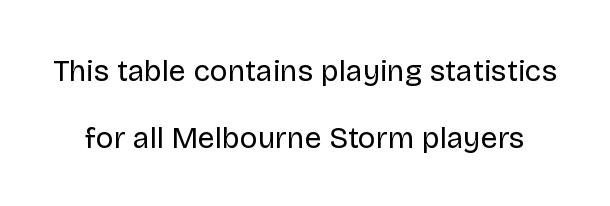
Q: Is the text bold? A: No.
Q: Is the text italic (slanted)? A: No, it is upright.
Q: Is the typeface a serif or a sans-serif typeface? A: Sans-serif.
Q: Is the text underlined? A: No.
Q: Is the spacing between letters normal or unusually wide? A: Normal.
Q: Is the spacing between lines tight, normal or loose? A: Loose.
Q: Width (condensed, normal, or wide)? A: Normal.
Q: Stroke contrast? A: Low.
Q: x-height? A: Large.
Q: Monospaced? A: No.
